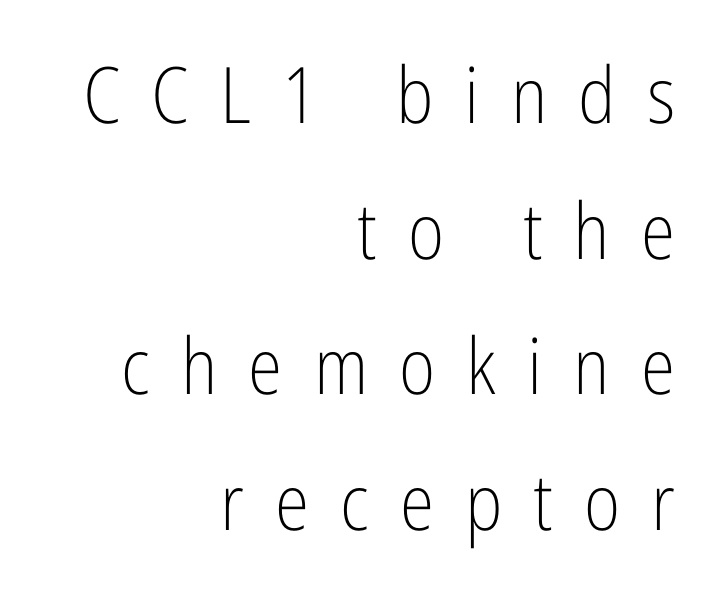
The text block is weighted toward the right margin, trailing off unevenly leftward. The type sits square on the baseline with zero lean. Characters follow at a spacing far wider than the type designer built in. This sample has the flowing, uneven cadence of proportional lettering. Classification — sans serif.
